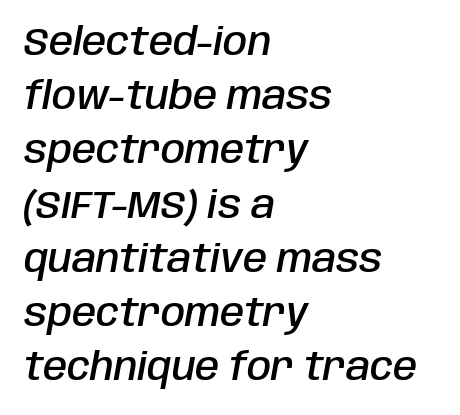
The line-height multiplier appears to be the usual default. In terms of posture, this sample is oblique. Letter spacing: default. The area under the type is left untouched.
